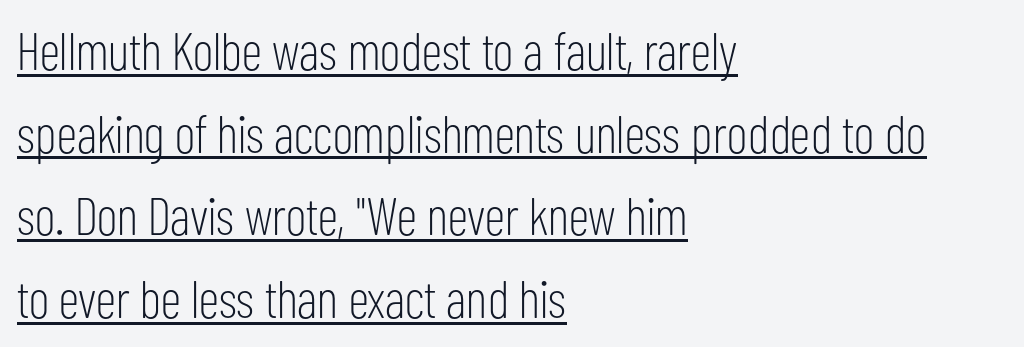
What stands out about the letter spacing? Nothing — it is the standard amount. This sample is left-justified, so line endings fall wherever the words run out. Here the designer chose a conventional face with non-uniform glyph widths. No italicization has been applied; the sample stays upright. Leading matches the norm, producing a regular column.
